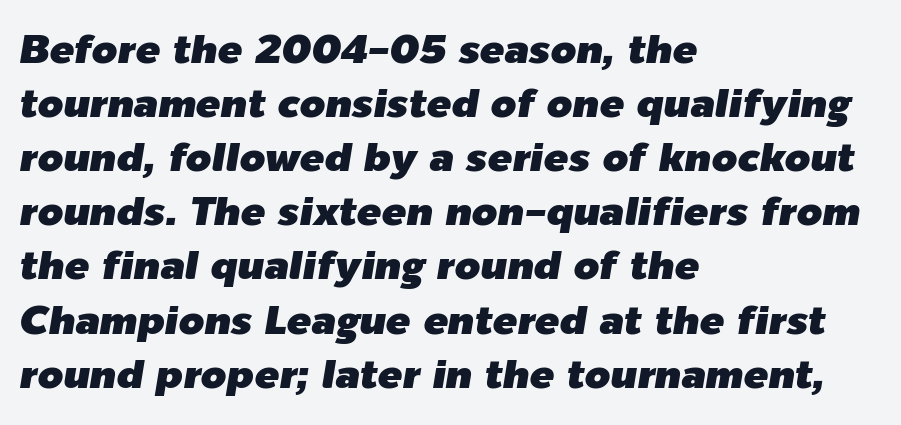
The image shows 41 px text type, italic (leaning right); set left-aligned, normal line spacing (1.32x), normal letter spacing, not underlined; low stroke contrast and a medium x-height.
